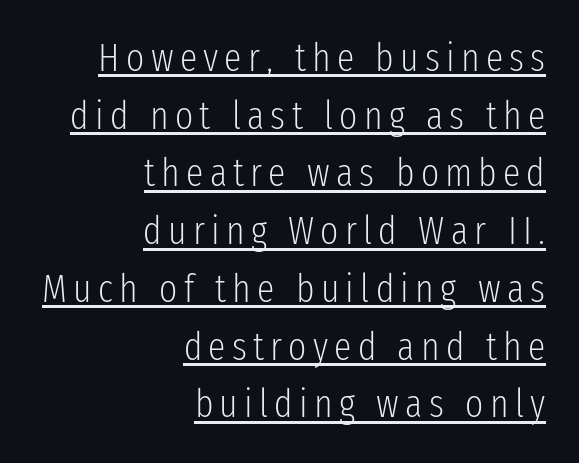
{"serif": "no", "italic": "no", "bold": "no", "weight": "light", "width": "condensed", "stroke_contrast": "low", "x_height": "medium", "monospaced": "no", "underline": "yes", "align": "right", "line_spacing": "normal", "line_spacing_ratio": 1.48, "glyph_px": 39}
